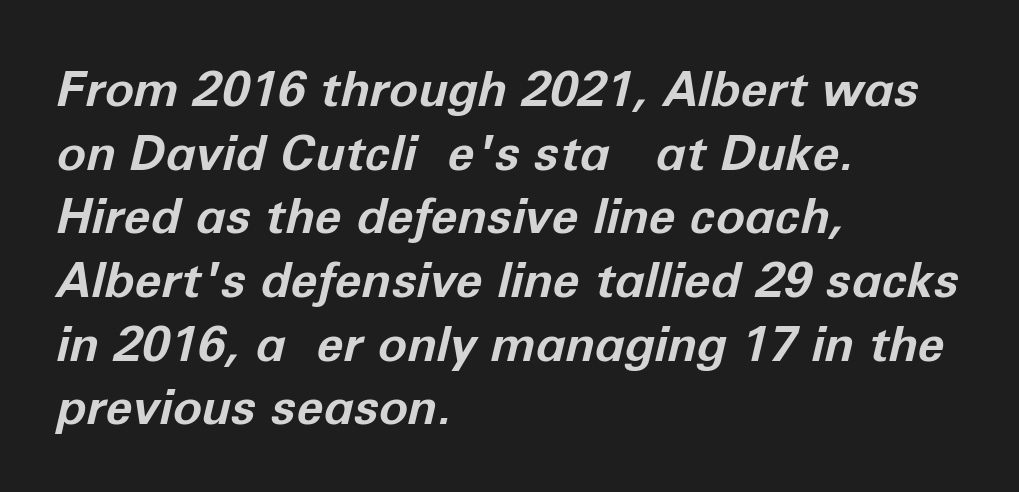
No extra tracking has been applied to these lines. The typography opts for an oblique posture over an upright one. The space beneath each line is pristine and unruled. The font is running at its bold setting. The lines are quadded left. Each letter keeps its own natural width here, so spacing adapts to shape.
